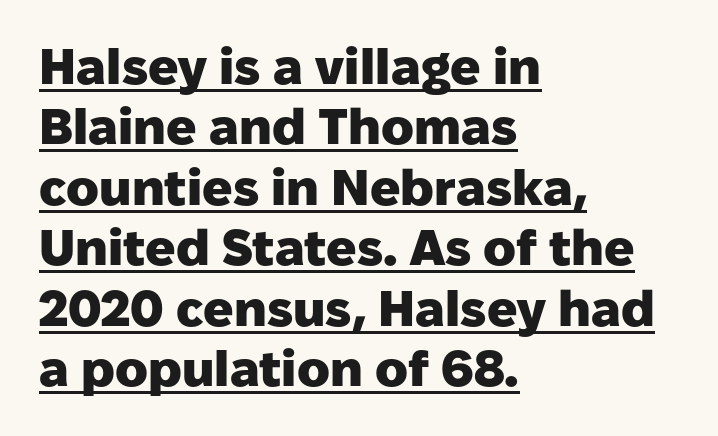
Do the letters lean? They stand straight. Typographically, this falls in the sans-serif category. The glyphs are accompanied by a horizontal stroke just below them. The passage shown is typed in a proportional face where columns would drift. What weight is shown? A full bold with thick strokes.
